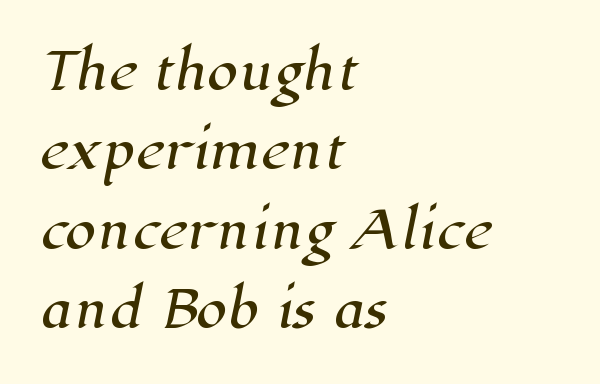
Q: Is the typeface a serif or a sans-serif typeface? A: Serif.
Q: Is the text underlined? A: No.
Q: How is the paragraph aligned? A: Left-aligned.
Q: Is the spacing between letters normal or unusually wide? A: Normal.
Q: Is the spacing between lines tight, normal or loose? A: Normal.
Q: Width (condensed, normal, or wide)? A: Normal.
Q: Stroke contrast? A: High.
Q: x-height? A: Medium.
Q: Monospaced? A: No.
